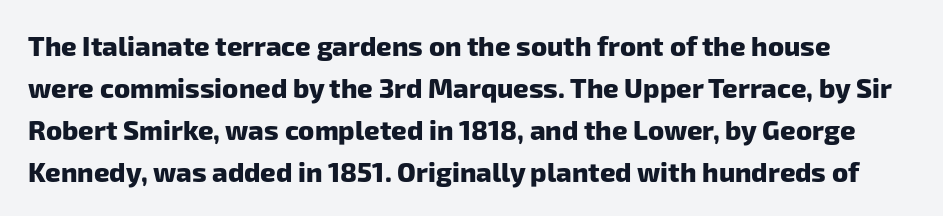
The image shows 27 px bold type; set normal line spacing (1.56x), normal letter spacing, not underlined.
